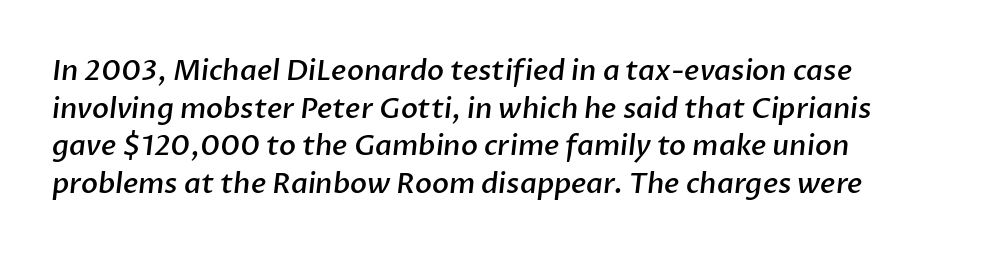
Honestly, the row spacing looks completely unremarkable. Is this a sans? Yes — the strokes have no serifs. The letters advance in unequal steps, a hallmark of proportional type. The space beneath each line is pristine and unruled. Weight: semibold (demi). Spacing between characters is what you'd get straight out of the box.
